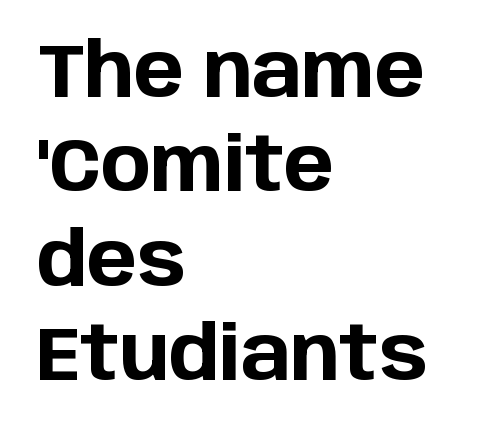
The image shows 75 px bold sans-serif type, upright; set left-aligned, normal line spacing (1.26x), normal letter spacing, not underlined; low stroke contrast and a large x-height.
